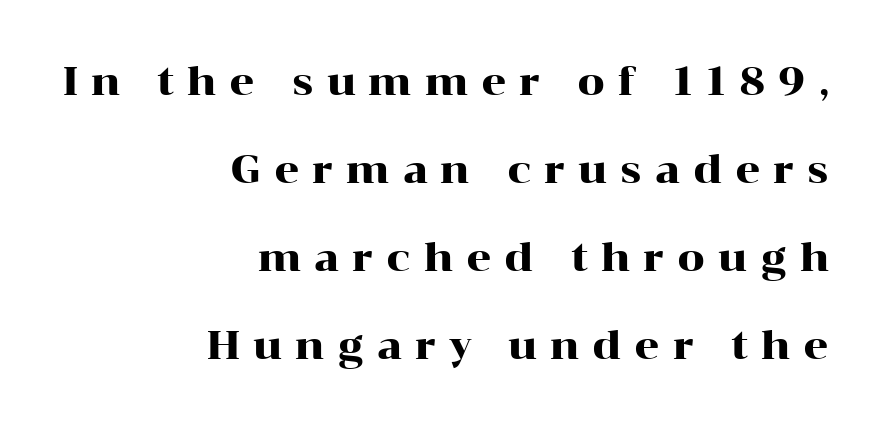
Q: Is the text italic (slanted)? A: No, it is upright.
Q: Is the typeface a serif or a sans-serif typeface? A: Serif.
Q: Is the text underlined? A: No.
Q: How is the paragraph aligned? A: Right-aligned.
Q: Is the spacing between letters normal or unusually wide? A: Unusually wide.
Q: Is the spacing between lines tight, normal or loose? A: Loose.
Q: Width (condensed, normal, or wide)? A: Wide.
Q: Stroke contrast? A: High.
Q: x-height? A: Medium.
Q: Monospaced? A: No.
